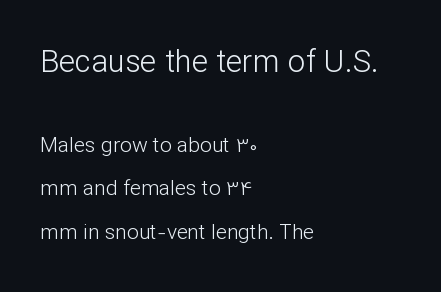
The image shows 31 px light sans-serif type, upright; set left-aligned, loose line spacing (2.09x), normal letter spacing, not underlined; the first (top) block is 1.48x larger; low stroke contrast and a medium x-height.
